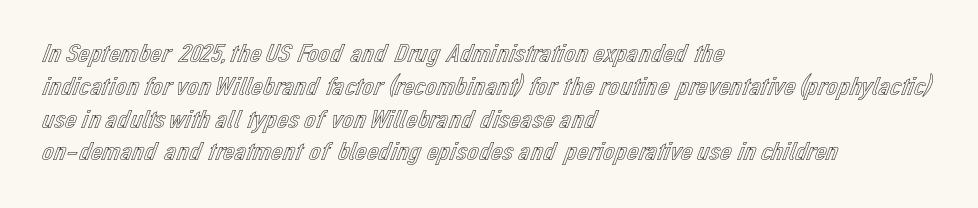
Q: Is the text italic (slanted)? A: Yes.
Q: Is the text underlined? A: No.
Q: How is the paragraph aligned? A: Left-aligned.
Q: Is the spacing between letters normal or unusually wide? A: Normal.
Q: Is the spacing between lines tight, normal or loose? A: Normal.
